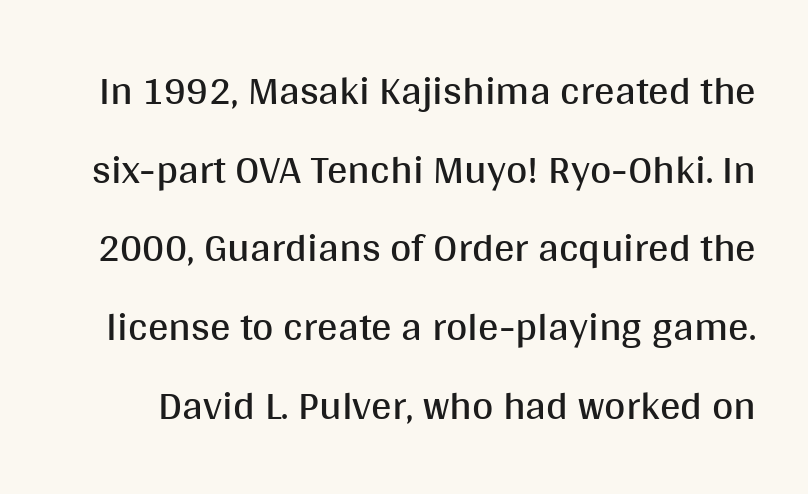
The face used here is proportionally spaced, like ordinary book or web type. The passage shown stacks its lines with a broad gap. Letterform terminals end flat and unadorned throughout the passage. Each stroke keeps to a modest, everyday thickness or less. Between one letter and the next there's only the usual sliver of space.
